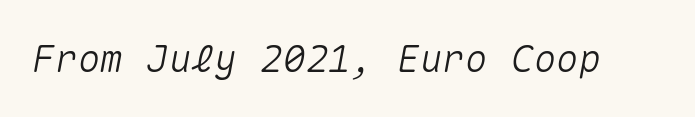
{"italic": "yes", "lean": "right", "slant_degrees": 10, "width": "normal", "stroke_contrast": "medium", "x_height": "medium", "monospaced": "yes", "underline": "no", "letter_spacing": "normal", "letter_spacing_em": 0.0, "glyph_px": 38}
